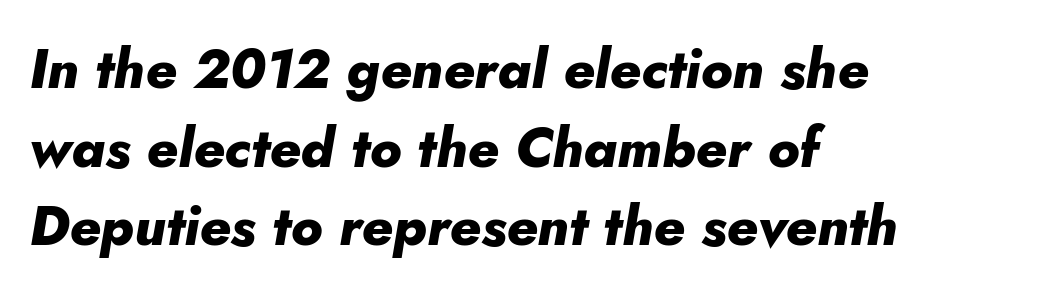
Heavy, bold letterforms. You can tell it's italic because the verticals aren't actually vertical. Caption: standard tracking, unaltered. The lines are quadded left. A typesetter would call this proportional, since set widths differ per character. Horizontal bands of white between lines are of average thickness.
